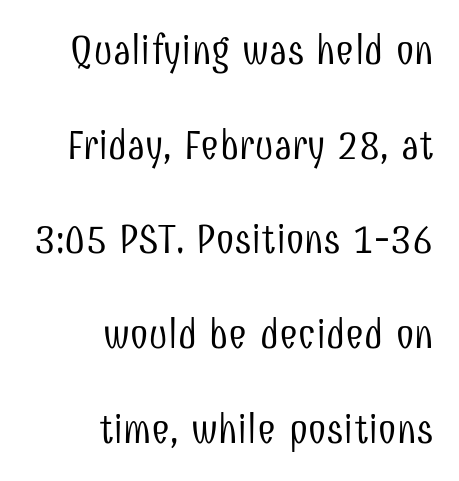
The passage shown is typeset with a sans-serif family. Weight class: somewhere from thin through regular. Is the letter spacing exaggerated? No — it looks like the ordinary default. Horizontally, the lines are justified to the trailing edge only. Line spacing here is loose. Glance below the letters and you will spot only blank space.
